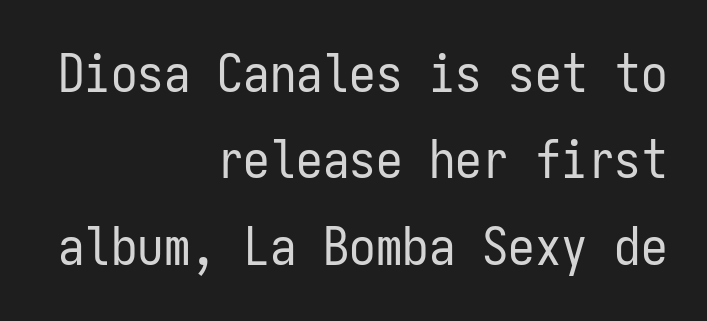
{"serif": "no", "italic": "no", "bold": "no", "weight": "regular", "width": "condensed", "stroke_contrast": "low", "x_height": "medium", "monospaced": "yes", "underline": "no", "align": "right", "line_spacing": "normal", "line_spacing_ratio": 1.63, "letter_spacing": "normal", "letter_spacing_em": 0.0, "glyph_px": 53}
